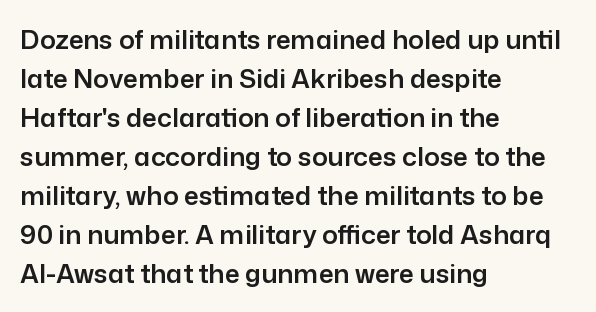
Q: Is the text italic (slanted)? A: No, it is upright.
Q: Is the text underlined? A: No.
Q: How is the paragraph aligned? A: Left-aligned.
Q: Is the spacing between letters normal or unusually wide? A: Normal.
Q: Is the spacing between lines tight, normal or loose? A: Normal.
